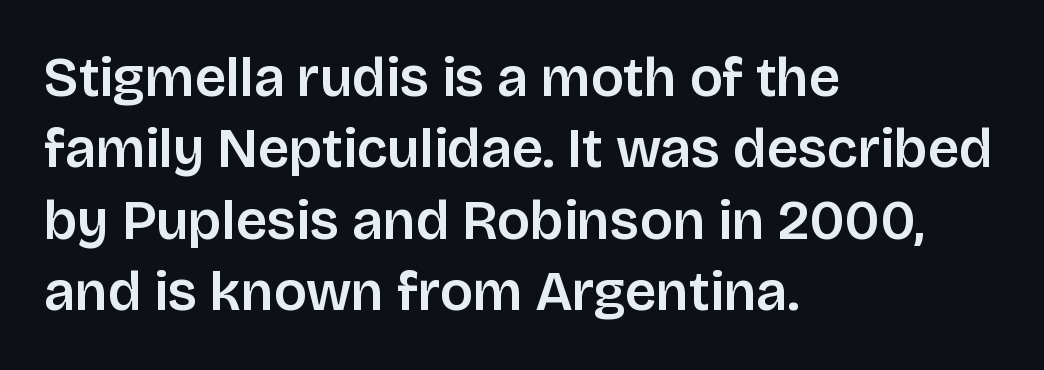
{"serif": "no", "italic": "no", "width": "normal", "stroke_contrast": "low", "x_height": "large", "monospaced": "no", "underline": "no", "align": "left", "line_spacing": "normal", "line_spacing_ratio": 1.3, "letter_spacing": "normal", "letter_spacing_em": 0.0, "glyph_px": 55}
